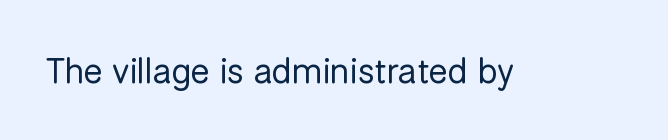
Q: Is the text bold? A: No.
Q: Is the text italic (slanted)? A: No, it is upright.
Q: Is the typeface a serif or a sans-serif typeface? A: Sans-serif.
Q: Is the text underlined? A: No.
Q: Is the spacing between letters normal or unusually wide? A: Normal.
Q: Width (condensed, normal, or wide)? A: Normal.
Q: Stroke contrast? A: Low.
Q: x-height? A: Medium.
Q: Monospaced? A: No.
